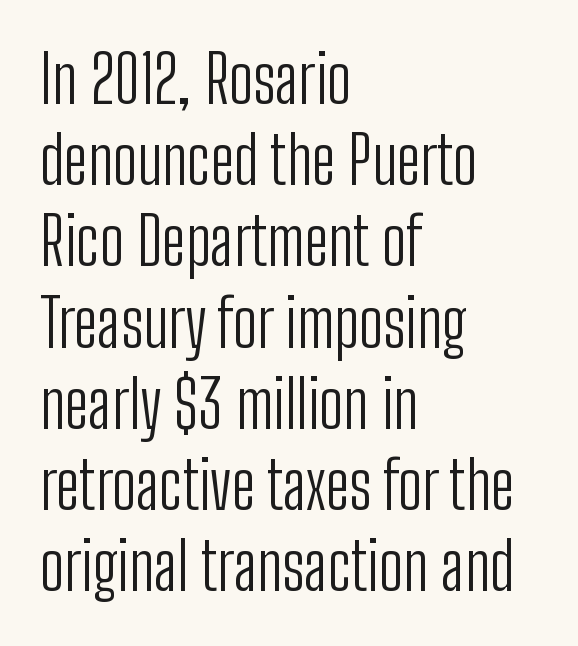
The image shows 65 px light, condensed sans-serif type, upright; set left-aligned, normal line spacing (1.25x), normal letter spacing, not underlined; low stroke contrast and a medium x-height.
